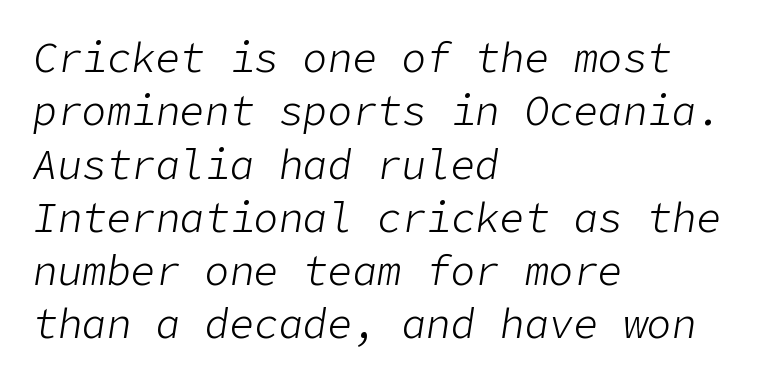
The image shows 41 px light type, italic (leaning right); set left-aligned, normal line spacing (1.3x), normal letter spacing, not underlined; low stroke contrast and a medium x-height.
